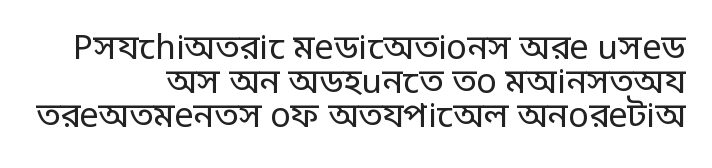
Q: Is the text bold? A: No.
Q: Is the text italic (slanted)? A: No, it is upright.
Q: Is the typeface a serif or a sans-serif typeface? A: Sans-serif.
Q: Is the text underlined? A: No.
Q: How is the paragraph aligned? A: Right-aligned.
Q: Is the spacing between letters normal or unusually wide? A: Normal.
Q: Is the spacing between lines tight, normal or loose? A: Tight.
Q: Width (condensed, normal, or wide)? A: Condensed.
Q: Stroke contrast? A: Low.
Q: Monospaced? A: No.
